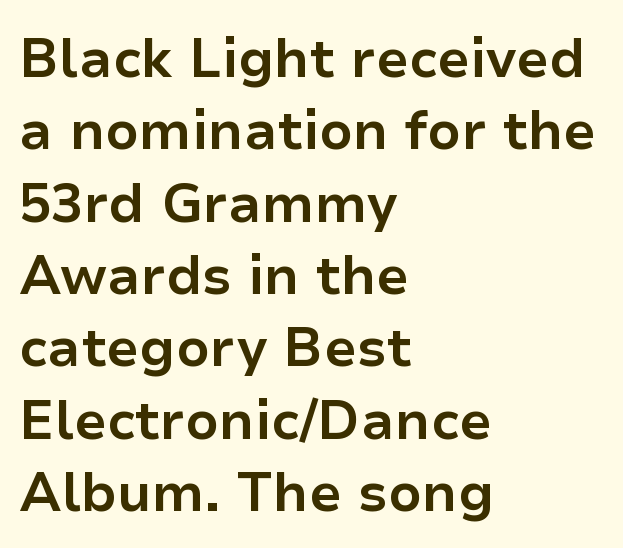
The letters stand upright; this is a roman face. Typesetter's note: full bold, strokes at maximum text heaviness. Vertical spacing — default. If you drew a ruler down the left edge, every line would touch it. Bare-footed words on every line.
